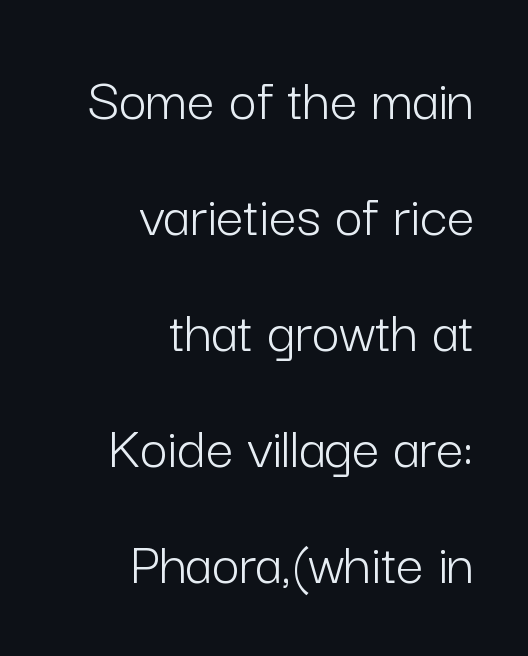
Here the designer chose a conventional face with non-uniform glyph widths. The typeface has the unassuming heft of standard copy or less. Unlike a traditional serif, this face leaves its strokes unadorned. No word sits above an underline. Successive baselines arrive slowly, with a big drop between each. Nobody touched the tracking dial on this one.
